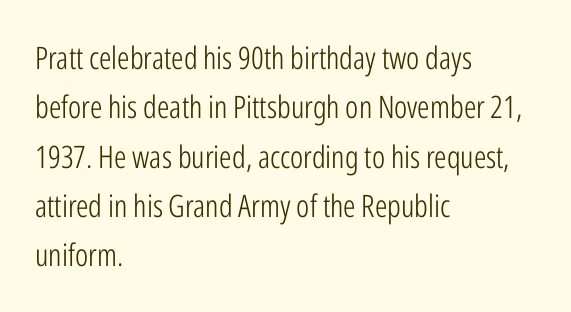
Q: Is the text bold? A: No.
Q: Is the text italic (slanted)? A: No, it is upright.
Q: Is the typeface a serif or a sans-serif typeface? A: Sans-serif.
Q: Is the text underlined? A: No.
Q: How is the paragraph aligned? A: Left-aligned.
Q: Is the spacing between letters normal or unusually wide? A: Normal.
Q: Is the spacing between lines tight, normal or loose? A: Normal.
Q: Width (condensed, normal, or wide)? A: Condensed.
Q: Stroke contrast? A: Low.
Q: x-height? A: Medium.
Q: Monospaced? A: No.
